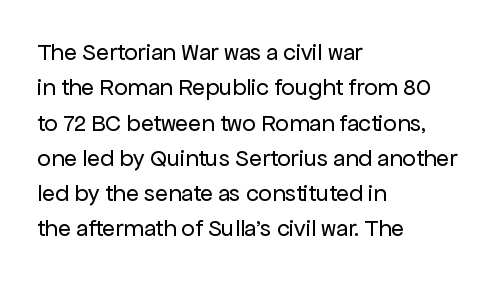
The image shows 24 px text type, upright; set left-aligned, normal line spacing (1.47x), normal letter spacing, not underlined.
